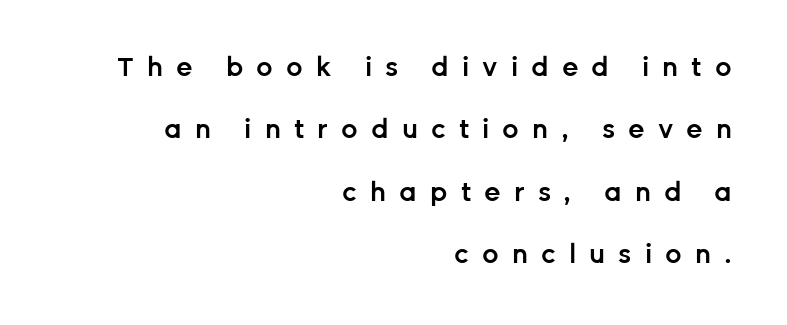
The image shows 26 px text type, upright; set right-aligned, loose line spacing (2.4x), unusually wide letter spacing (+0.5 em), not underlined.
